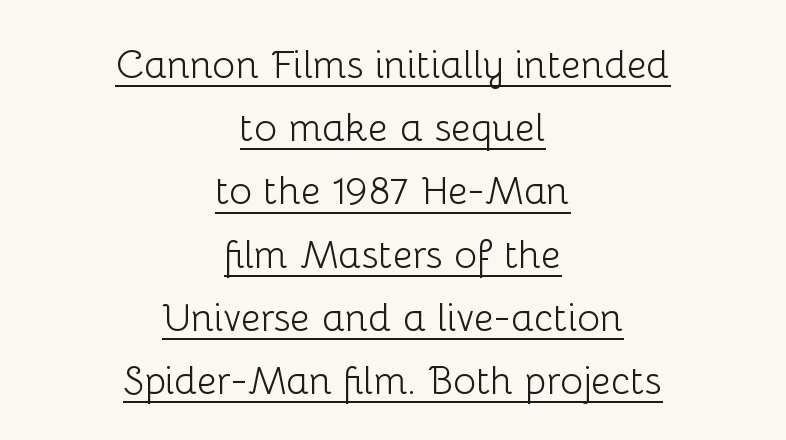
The image shows 39 px light sans-serif type, upright; set centered, normal line spacing (1.62x), normal letter spacing, underlined; low stroke contrast and a medium x-height.
